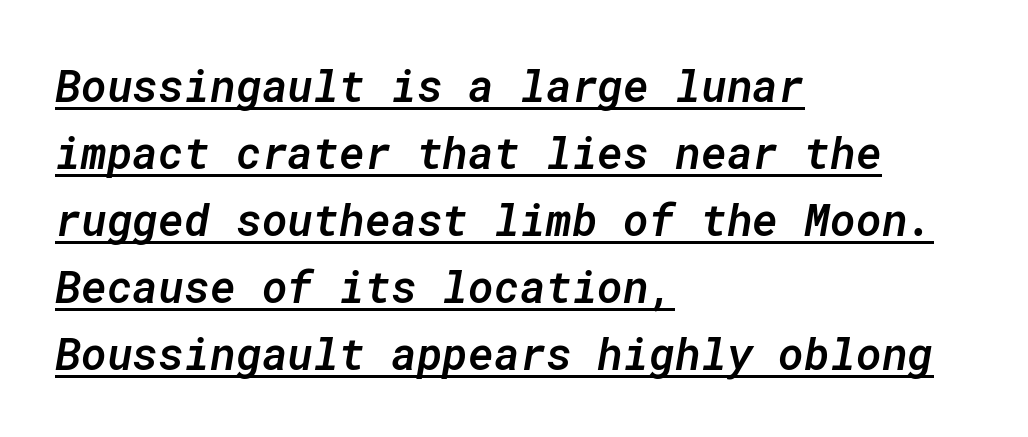
Q: Is the text bold? A: Semi-bold.
Q: Is the text italic (slanted)? A: Yes, it leans right by about 10 degrees.
Q: Is the text underlined? A: Yes.
Q: How is the paragraph aligned? A: Left-aligned.
Q: Is the spacing between letters normal or unusually wide? A: Normal.
Q: Is the spacing between lines tight, normal or loose? A: Normal.
Q: Width (condensed, normal, or wide)? A: Normal.
Q: Stroke contrast? A: Low.
Q: x-height? A: Medium.
Q: Monospaced? A: Yes.
